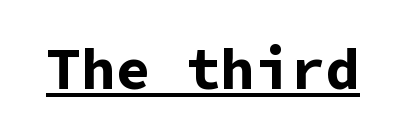
{"serif": "no", "italic": "no", "bold": "yes", "weight": "bold", "width": "normal", "stroke_contrast": "low", "x_height": "medium", "monospaced": "yes", "underline": "yes", "letter_spacing": "normal", "letter_spacing_em": 0.0, "glyph_px": 58}
